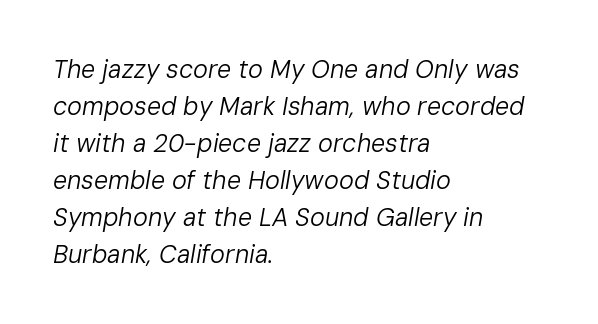
Q: Is the text bold? A: No.
Q: Is the text italic (slanted)? A: Yes, it leans right by about 10 degrees.
Q: Is the text underlined? A: No.
Q: How is the paragraph aligned? A: Left-aligned.
Q: Is the spacing between letters normal or unusually wide? A: Normal.
Q: Is the spacing between lines tight, normal or loose? A: Normal.
